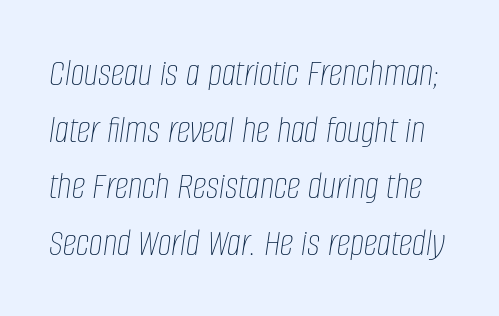
The image shows 39 px thin, condensed type, italic (leaning right); set normal line spacing (1.45x), normal letter spacing, not underlined; low stroke contrast and a large x-height.
